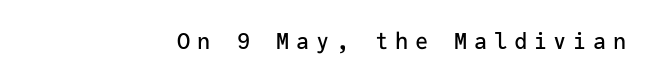
The image shows 22 px text type, upright; set unusually wide letter spacing (+0.3 em), not underlined.
